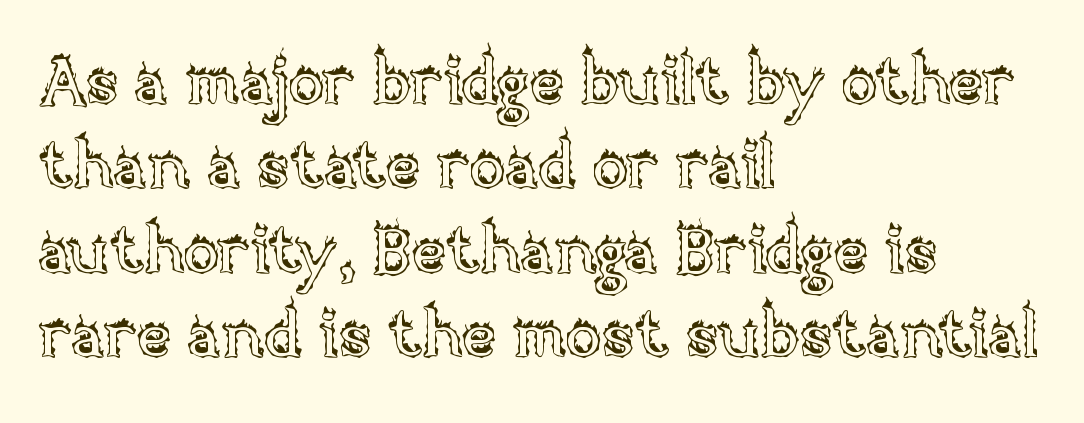
The image shows 66 px text type, upright; set left-aligned, normal line spacing (1.28x), normal letter spacing, not underlined; a large x-height.
